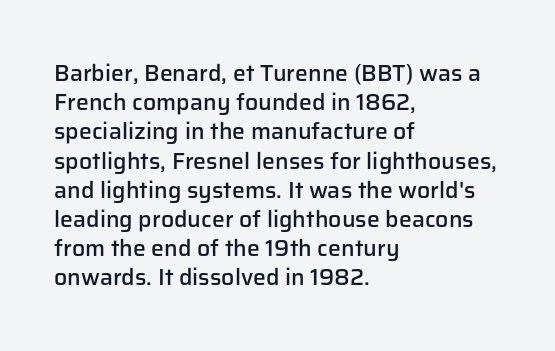
Every row of glyphs begins at an identical x-position on the left. Quick note: not italic, upright. A typesetter would call this zero additional tracking. Check under the words: just untouched page.
